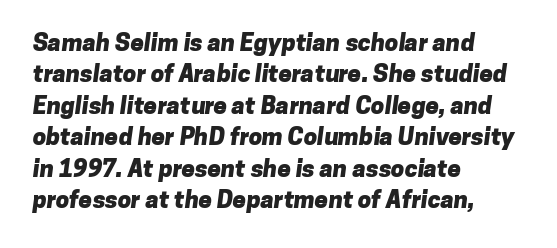
{"bold": "yes", "underline": "no", "align": "left", "line_spacing": "normal", "line_spacing_ratio": 1.31, "letter_spacing": "normal", "letter_spacing_em": 0.0, "glyph_px": 24}
